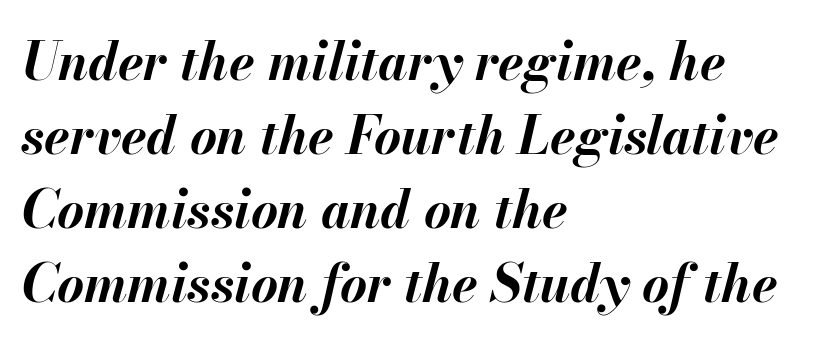
{"italic": "yes", "lean": "right", "slant_degrees": 13, "bold": "yes", "weight": "bold", "width": "normal", "stroke_contrast": "medium", "x_height": "small", "monospaced": "no", "underline": "no", "align": "left", "line_spacing": "normal", "line_spacing_ratio": 1.42, "letter_spacing": "normal", "letter_spacing_em": 0.0, "glyph_px": 52}
